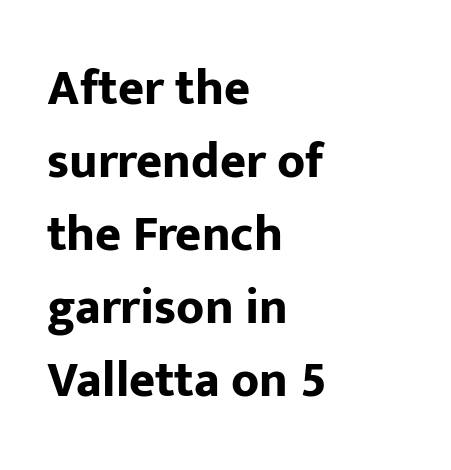
Q: Is the text bold? A: Yes.
Q: Is the text italic (slanted)? A: No, it is upright.
Q: Is the typeface a serif or a sans-serif typeface? A: Sans-serif.
Q: Is the text underlined? A: No.
Q: How is the paragraph aligned? A: Left-aligned.
Q: Is the spacing between letters normal or unusually wide? A: Normal.
Q: Is the spacing between lines tight, normal or loose? A: Normal.
Q: Width (condensed, normal, or wide)? A: Normal.
Q: Stroke contrast? A: Low.
Q: x-height? A: Medium.
Q: Monospaced? A: No.
